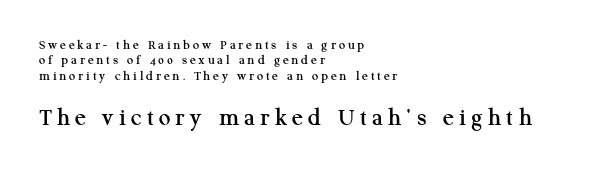
Q: Is the text italic (slanted)? A: No, it is upright.
Q: Is the text underlined? A: No.
Q: How is the paragraph aligned? A: Left-aligned.
Q: Is the spacing between letters normal or unusually wide? A: Unusually wide.
Q: Is the spacing between lines tight, normal or loose? A: Tight.
Q: Which block of text is set in a larger size, the first (top) or the second (bottom)? A: The second (bottom) one.
